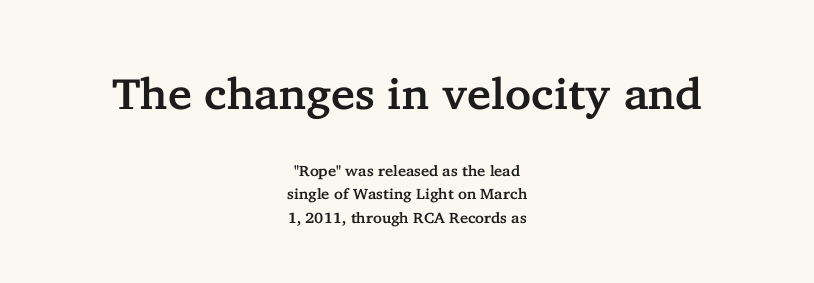
{"serif": "yes", "italic": "no", "width": "normal", "stroke_contrast": "low", "x_height": "medium", "monospaced": "no", "underline": "no", "align": "center", "line_spacing": "normal", "line_spacing_ratio": 1.56, "letter_spacing": "normal", "letter_spacing_em": 0.0, "larger_block": "first", "size_ratio": 2.93, "glyph_px": 44}
